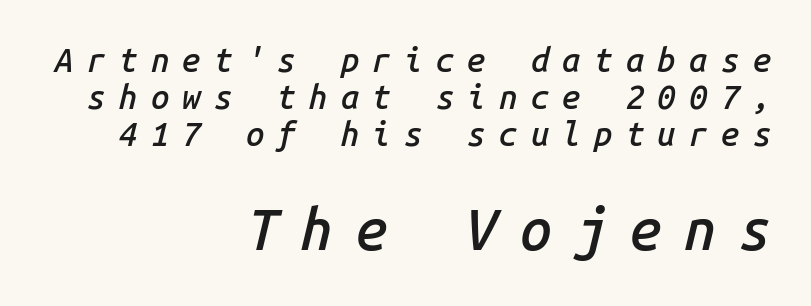
The horizontal fit of the characters is loose and conspicuously gappy. Weight check: semibold — heavier than regular, not quite bold. Each new line begins almost immediately beneath the previous one. A typesetter would call this monospace, since all characters share one set width. Slant detected: the letters are inclined.
